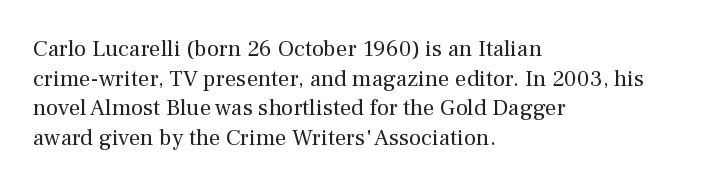
Q: Is the text bold? A: No.
Q: Is the text italic (slanted)? A: No, it is upright.
Q: Is the text underlined? A: No.
Q: How is the paragraph aligned? A: Left-aligned.
Q: Is the spacing between letters normal or unusually wide? A: Normal.
Q: Is the spacing between lines tight, normal or loose? A: Normal.
